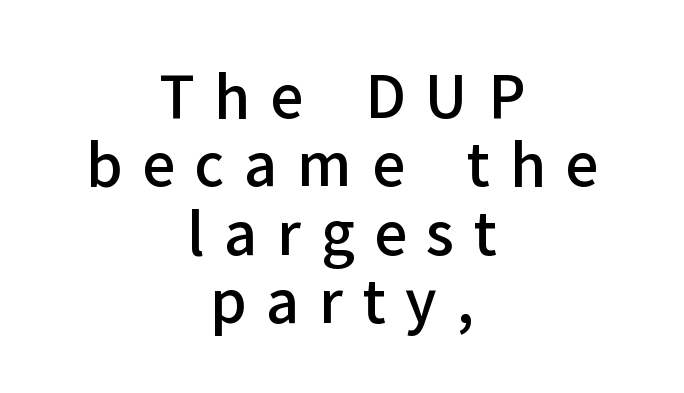
{"serif": "no", "italic": "no", "bold": "semi", "weight": "semibold", "width": "normal", "stroke_contrast": "low", "x_height": "medium", "monospaced": "no", "underline": "no", "align": "center", "line_spacing_ratio": 1.18, "letter_spacing": "wide", "letter_spacing_em": 0.34, "glyph_px": 58}
